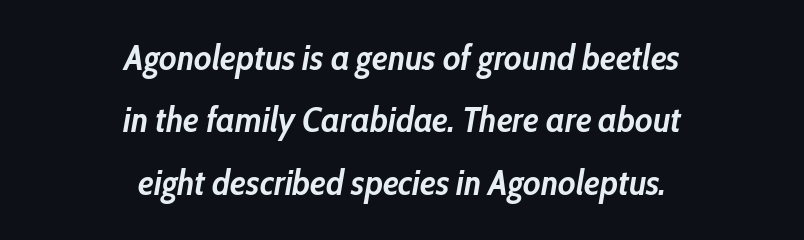
{"italic": "yes", "lean": "right", "slant_degrees": 10, "bold": "yes", "weight": "semibold", "width": "condensed", "stroke_contrast": "low", "x_height": "medium", "monospaced": "no", "underline": "no", "align": "center", "line_spacing_ratio": 1.78, "letter_spacing": "normal", "letter_spacing_em": 0.0, "glyph_px": 35}
